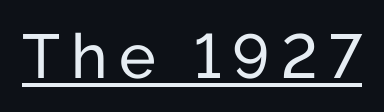
{"serif": "no", "italic": "no", "width": "normal", "stroke_contrast": "low", "x_height": "medium", "monospaced": "no", "underline": "yes", "glyph_px": 62}
